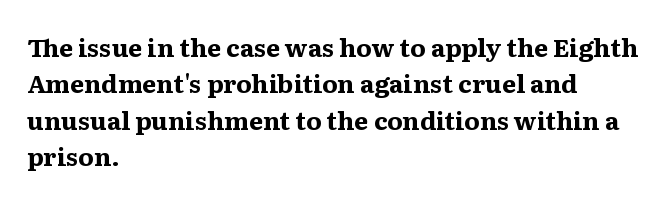
The image shows 25 px bold type, upright; set left-aligned, normal line spacing (1.46x), normal letter spacing, not underlined.
